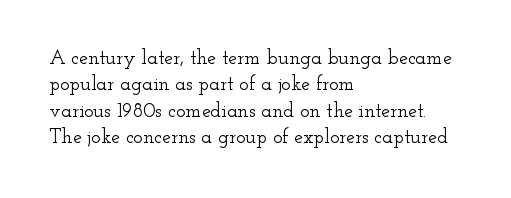
The image shows 20 px text type, upright; set left-aligned, normal line spacing (1.32x), normal letter spacing, not underlined.
